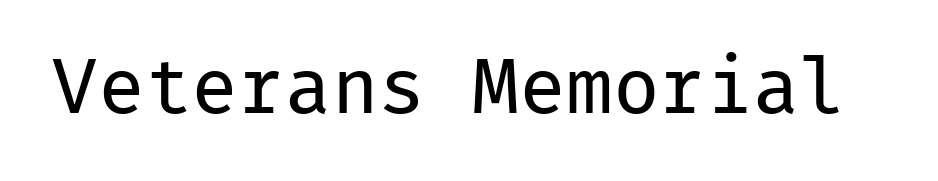
Observe the ordinary spacing: letters are neighbours, not strangers. Weight: not bold — regular or lighter. This sample uses a sans-serif face. You could count columns in this text — the font is strictly monospaced. Nobody drew a line under any word here.
